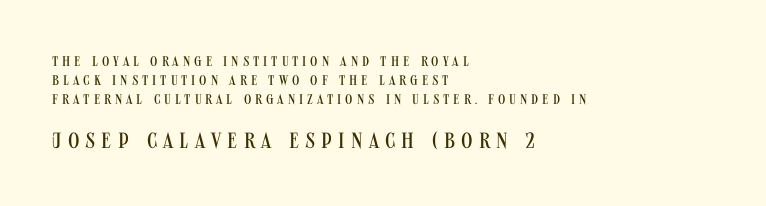
The image shows 22 px text type, upright; set left-aligned, normal line spacing (1.35x), unusually wide letter spacing (+0.28 em), not underlined; the second (bottom) block is 1.57x larger.
